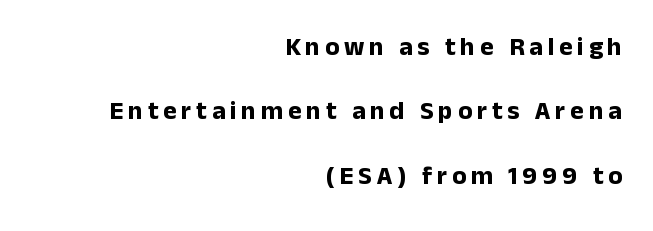
The image shows 26 px bold type, upright; set right-aligned, loose line spacing (2.48x), not underlined.
